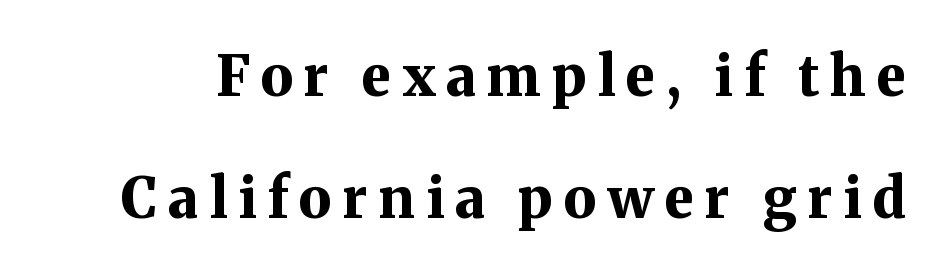
The image shows 55 px bold serif type, upright; set loose line spacing (2.21x), unusually wide letter spacing (+0.2 em), not underlined; medium stroke contrast and a medium x-height.
